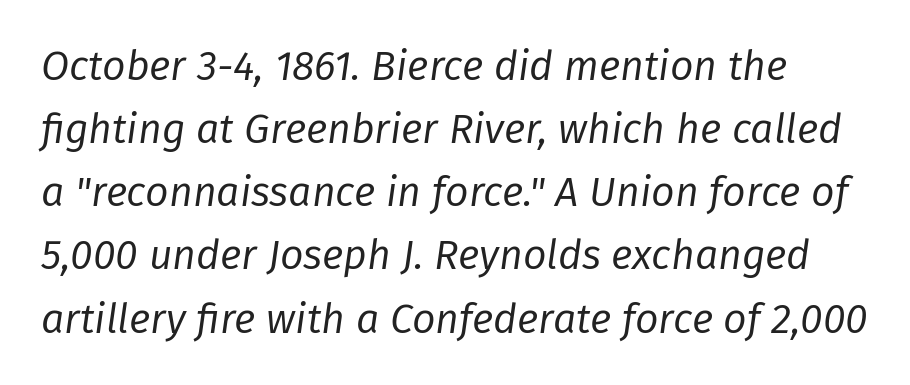
The gap between lines stays unmarked. Nothing heavy about these letters — not bold at all. What stands out about the letter spacing? Nothing — it is the standard amount. The rendering uses a moderate line-height, typical for paragraphs.
